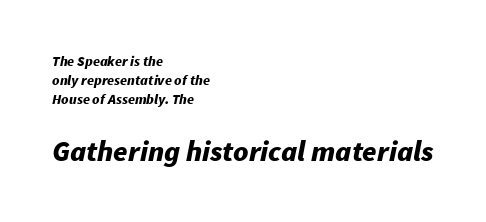
The image shows 29 px bold type, italic (leaning right); set left-aligned, normal line spacing (1.36x), normal letter spacing, not underlined; the second (bottom) block is 2.07x larger; low stroke contrast and a medium x-height.
